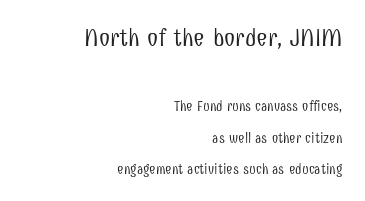
Leading is clearly above the norm, producing a sparse column. Ordinary non-slanted type is in use. The block sitting higher on the canvas is the one with enlarged characters. Nothing heavy about these letters — not bold at all.
